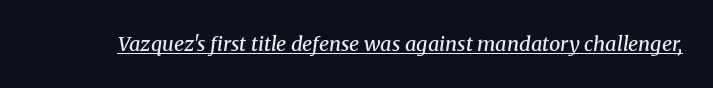
The image shows 20 px text type, italic (leaning right); set normal letter spacing, underlined.
